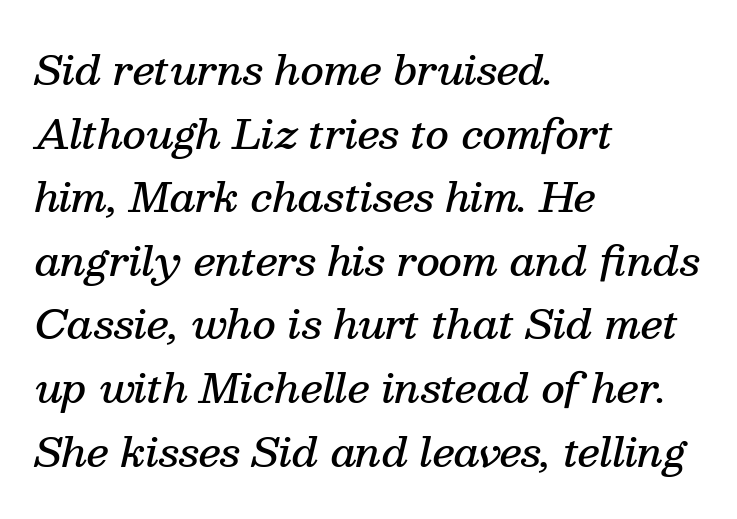
Proportional: the letters do not fall into vertical columns. Stems and bowls a touch heavier than normal — semibold. Has an underline been added? It has not. How would I describe the line gaps? Plain and ordinary. Does the type have serifs? Yes, each stem ends in a small foot. Letter spacing: default.
